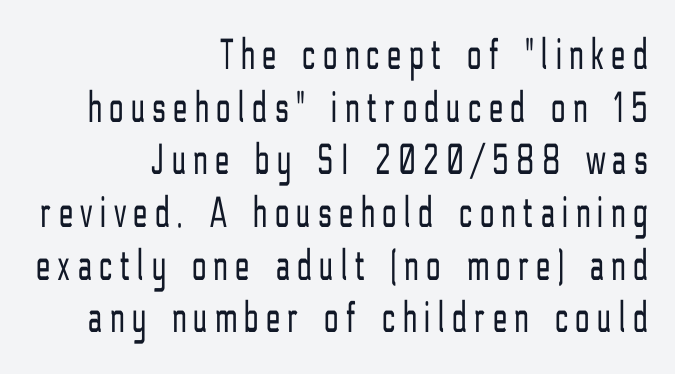
Posture: vertical. This rendering features lettering with no underline. The rag falls on the left side of this text block. Counters stay open thanks to moderate or lighter strokes.
